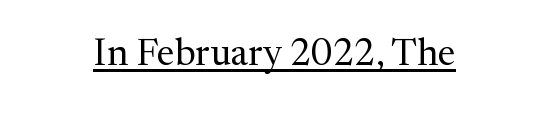
These lines are rendered in a variable-pitch font. A light-to-regular cut is what we see here. The rendering shows small feet on the letterforms — a serif design. The lettering is marked with a stroke running underneath it. The face used here is rendered with its standard letterfit.
